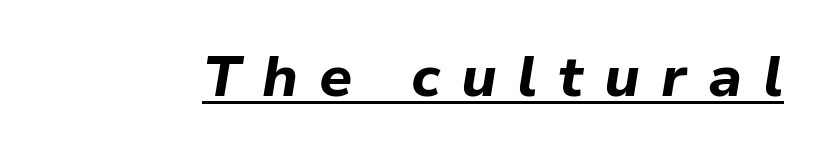
The image shows 58 px bold type, italic (leaning right); set unusually wide letter spacing (+0.36 em), underlined; low stroke contrast and a medium x-height.
